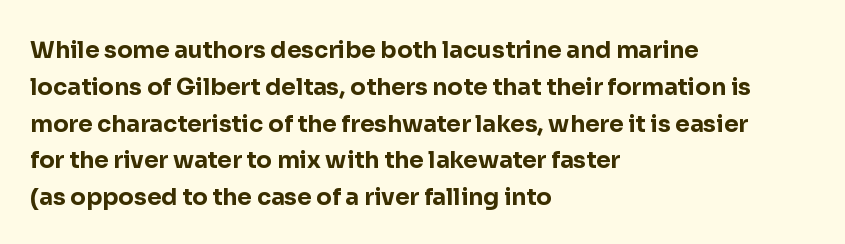
The passage shown stacks its lines at a standard gap. The rag falls on the right side of this text block. Nope, not italic — everything's standing straight. Rule under the text: the space is simply empty. The face used here is rendered with its standard letterfit.
